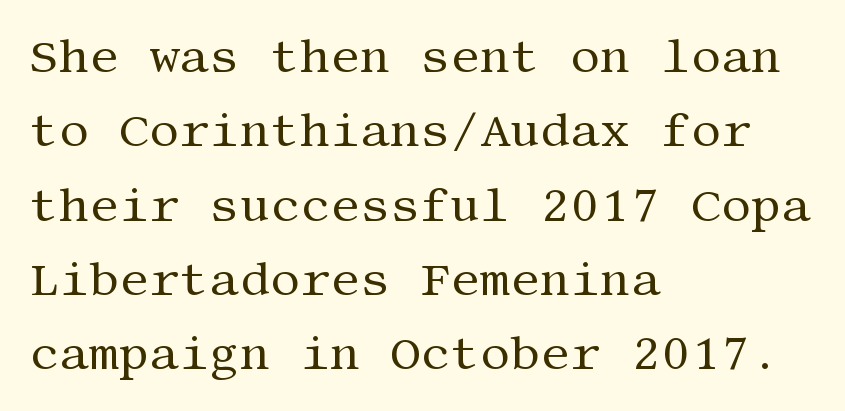
In CSS terms this would be text-align: left. Here the glyphs are tracked normally, forming tight word shapes. No heavy texture on the line: the type isn't bold. Upright lettering throughout.
